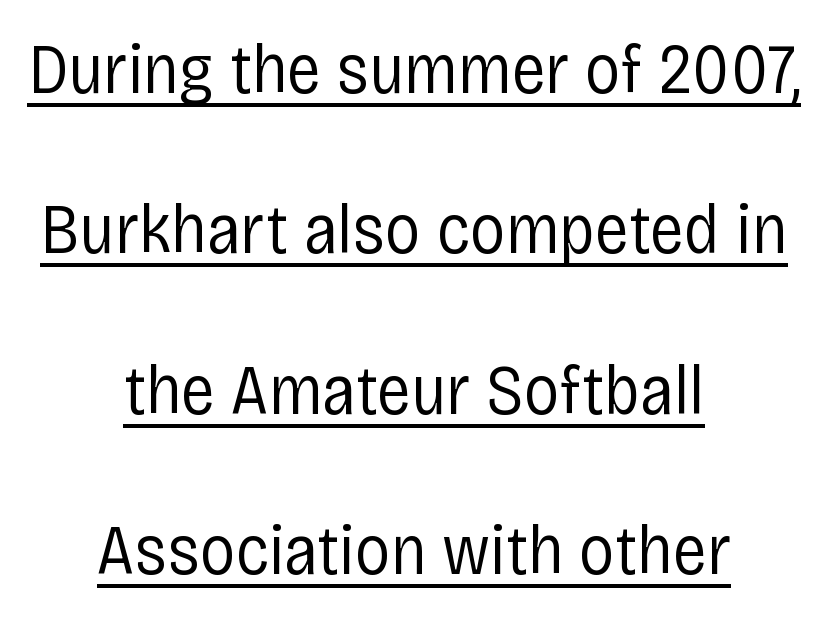
{"serif": "no", "italic": "no", "bold": "no", "weight": "regular", "width": "condensed", "stroke_contrast": "low", "x_height": "large", "monospaced": "no", "underline": "yes", "align": "center", "line_spacing": "loose", "line_spacing_ratio": 2.26, "letter_spacing": "normal", "letter_spacing_em": 0.0, "glyph_px": 71}
